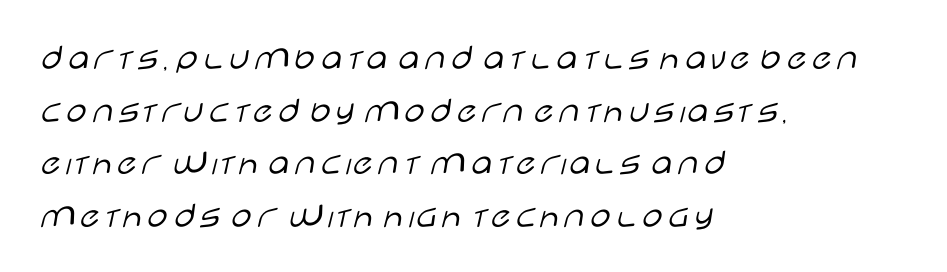
Does the copy run flush right? No — it runs flush left. Baseline-to-baseline distance is the conventional proportion of letter height. Think of a printed novel: that variable character pitch is what you see here. Standard letterfit; no display-style spreading of the glyphs. Unmarked baselines from the first word to the last.
